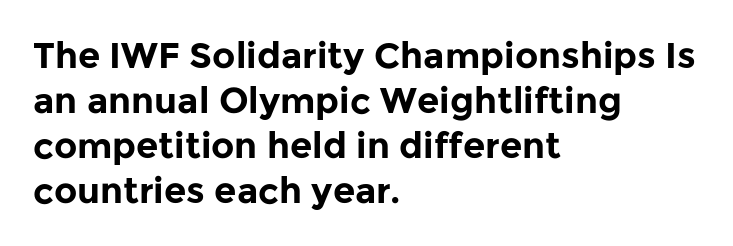
{"serif": "no", "italic": "no", "bold": "yes", "weight": "bold", "width": "normal", "stroke_contrast": "low", "x_height": "medium", "monospaced": "no", "underline": "no", "align": "left", "line_spacing": "normal", "line_spacing_ratio": 1.25, "letter_spacing": "normal", "letter_spacing_em": 0.0, "glyph_px": 36}
